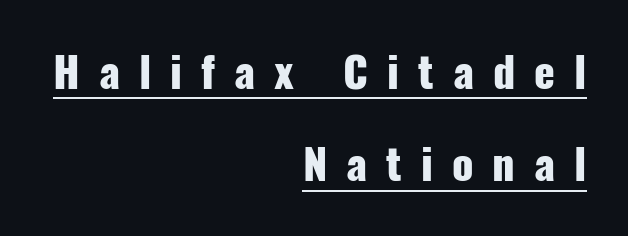
The image shows 43 px heavy, condensed sans-serif type, upright; set right-aligned, loose line spacing (2.15x), unusually wide letter spacing (+0.44 em), underlined; low stroke contrast and a medium x-height.
